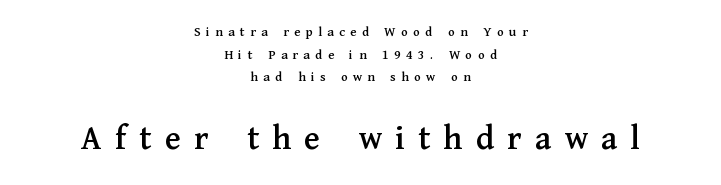
Q: Is the text italic (slanted)? A: No, it is upright.
Q: Is the typeface a serif or a sans-serif typeface? A: Serif.
Q: Is the text underlined? A: No.
Q: How is the paragraph aligned? A: Centered.
Q: Is the spacing between letters normal or unusually wide? A: Unusually wide.
Q: Is the spacing between lines tight, normal or loose? A: Normal.
Q: Which block of text is set in a larger size, the first (top) or the second (bottom)? A: The second (bottom) one.
Q: Width (condensed, normal, or wide)? A: Normal.
Q: Stroke contrast? A: Medium.
Q: x-height? A: Medium.
Q: Monospaced? A: No.
